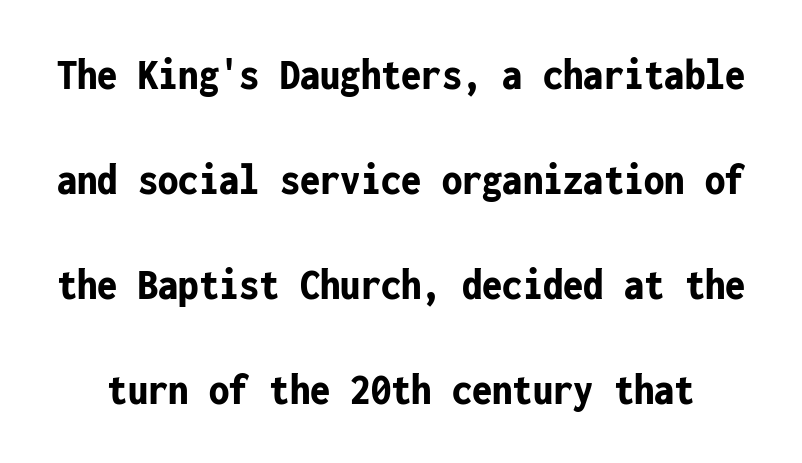
Q: Is the text bold? A: Yes.
Q: Is the text italic (slanted)? A: No, it is upright.
Q: Is the typeface a serif or a sans-serif typeface? A: Sans-serif.
Q: Is the text underlined? A: No.
Q: Is the spacing between letters normal or unusually wide? A: Normal.
Q: Is the spacing between lines tight, normal or loose? A: Loose.
Q: Width (condensed, normal, or wide)? A: Condensed.
Q: Stroke contrast? A: Low.
Q: x-height? A: Medium.
Q: Monospaced? A: Yes.
